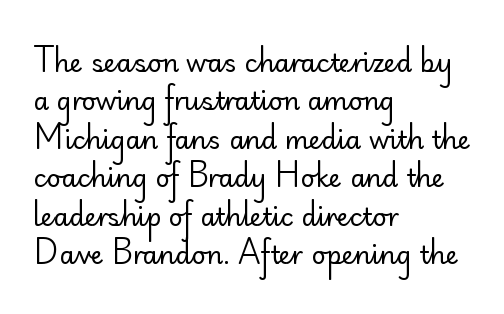
The image shows 25 px text type, upright; set left-aligned, normal line spacing (1.54x), normal letter spacing, not underlined.
